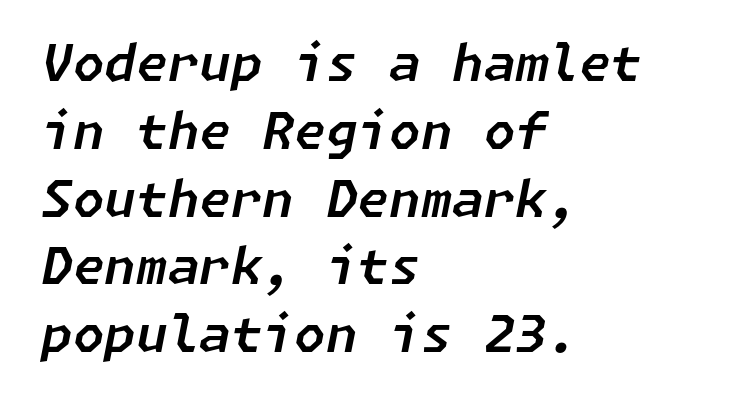
Q: Is the text italic (slanted)? A: Yes, it leans right by about 11 degrees.
Q: Is the text underlined? A: No.
Q: How is the paragraph aligned? A: Left-aligned.
Q: Is the spacing between letters normal or unusually wide? A: Normal.
Q: Is the spacing between lines tight, normal or loose? A: Normal.
Q: Width (condensed, normal, or wide)? A: Normal.
Q: Stroke contrast? A: Low.
Q: x-height? A: Medium.
